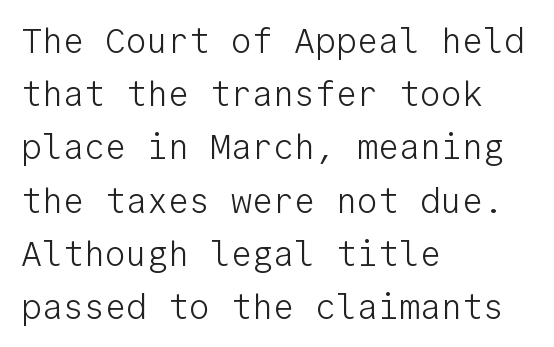
{"serif": "no", "italic": "no", "bold": "no", "weight": "light", "width": "normal", "stroke_contrast": "low", "x_height": "medium", "monospaced": "yes", "underline": "no", "align": "left", "line_spacing": "normal", "line_spacing_ratio": 1.52, "letter_spacing": "normal", "letter_spacing_em": 0.0, "glyph_px": 35}
